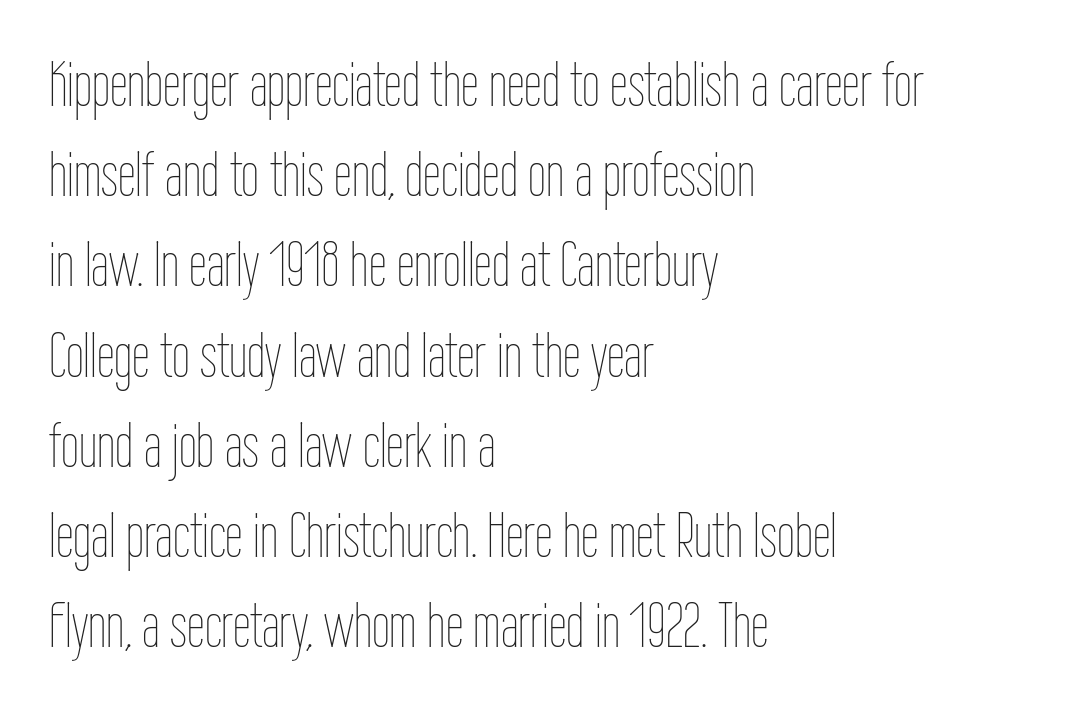
Nothing unusual about the tracking: characters are spaced as the font intends. Characters remain perfectly vertical along every line. Check under the words: just untouched page. Varying glyph widths throughout — classic text-font behaviour. No extra ink here — the face is not bold.
